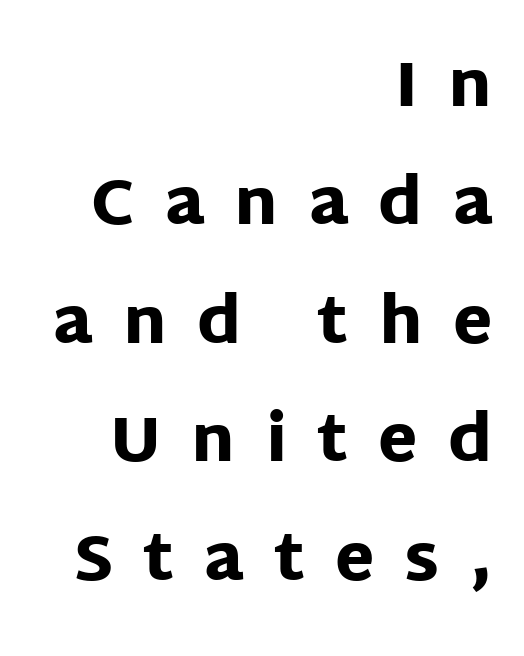
{"serif": "no", "italic": "no", "bold": "yes", "weight": "heavy", "width": "normal", "stroke_contrast": "low", "x_height": "large", "monospaced": "no", "underline": "no", "align": "right", "line_spacing_ratio": 1.85, "letter_spacing": "wide", "letter_spacing_em": 0.47, "glyph_px": 64}
